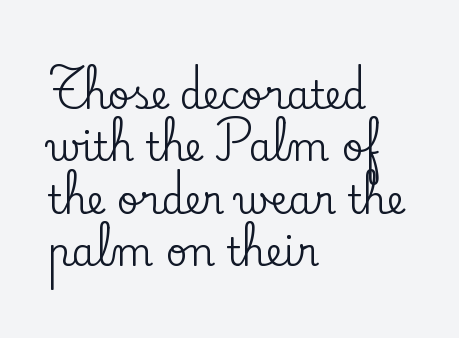
The image shows 38 px serif type, upright; set left-aligned, normal line spacing (1.38x), normal letter spacing, not underlined; low stroke contrast and a small x-height.
